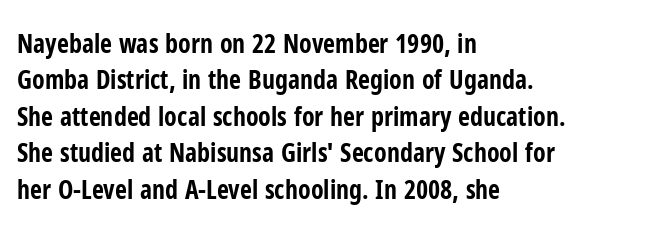
Q: Is the text bold? A: Yes.
Q: Is the text italic (slanted)? A: No, it is upright.
Q: Is the text underlined? A: No.
Q: How is the paragraph aligned? A: Left-aligned.
Q: Is the spacing between letters normal or unusually wide? A: Normal.
Q: Is the spacing between lines tight, normal or loose? A: Normal.
